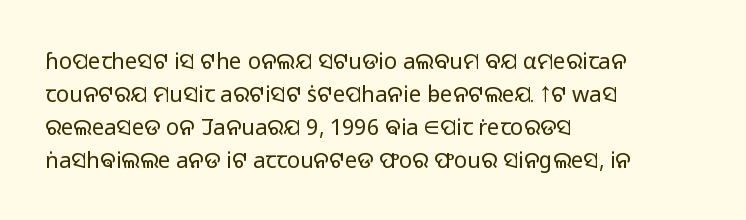
{"italic": "no", "bold": "no", "underline": "no", "align": "left", "line_spacing": "normal", "line_spacing_ratio": 1.5, "letter_spacing": "normal", "letter_spacing_em": 0.0, "glyph_px": 22}
